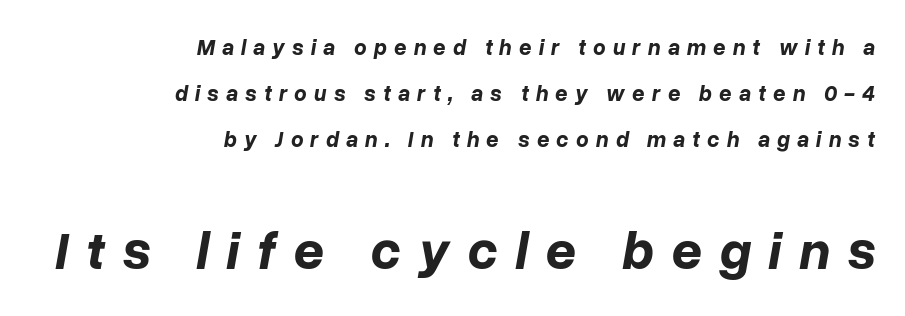
{"italic": "yes", "lean": "right", "slant_degrees": 10, "bold": "yes", "weight": "bold", "width": "normal", "stroke_contrast": "low", "x_height": "medium", "monospaced": "no", "underline": "no", "align": "right", "line_spacing": "loose", "line_spacing_ratio": 2.09, "letter_spacing": "wide", "letter_spacing_em": 0.32, "larger_block": "second", "size_ratio": 2.45, "glyph_px": 54}
